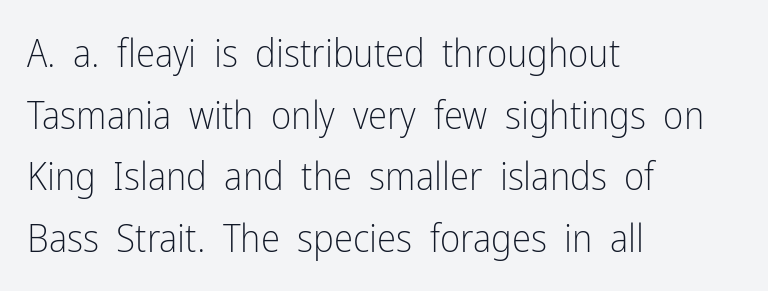
{"serif": "no", "italic": "no", "bold": "no", "weight": "light", "width": "condensed", "stroke_contrast": "low", "x_height": "medium", "monospaced": "no", "underline": "no", "align": "left", "line_spacing": "normal", "line_spacing_ratio": 1.58, "letter_spacing": "normal", "letter_spacing_em": 0.0, "glyph_px": 39}
